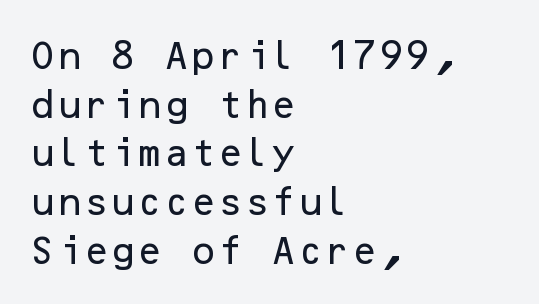
Nope, not italic — everything's standing straight. Underline: absent. A typesetter would call this zero additional tracking. Notice how descenders clear the ascenders below comfortably — that's standard leading. Serifs: no, the terminals of the letterforms are clean.
